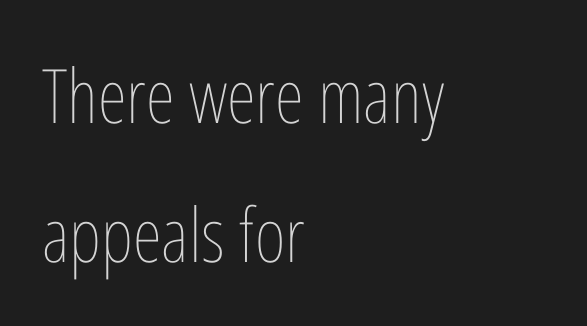
The image shows 75 px thin, condensed type, upright; set left-aligned, line spacing 1.85x, normal letter spacing, not underlined; low stroke contrast and a medium x-height.
